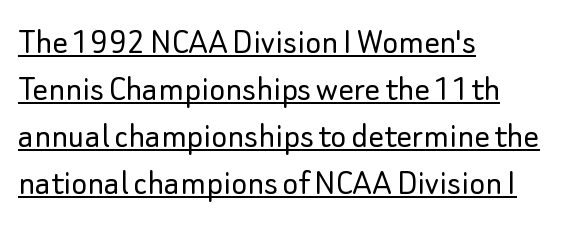
Q: Is the text bold? A: No.
Q: Is the text italic (slanted)? A: No, it is upright.
Q: Is the typeface a serif or a sans-serif typeface? A: Sans-serif.
Q: Is the text underlined? A: Yes.
Q: How is the paragraph aligned? A: Left-aligned.
Q: Is the spacing between letters normal or unusually wide? A: Normal.
Q: Width (condensed, normal, or wide)? A: Normal.
Q: Stroke contrast? A: Low.
Q: x-height? A: Small.
Q: Monospaced? A: No.
